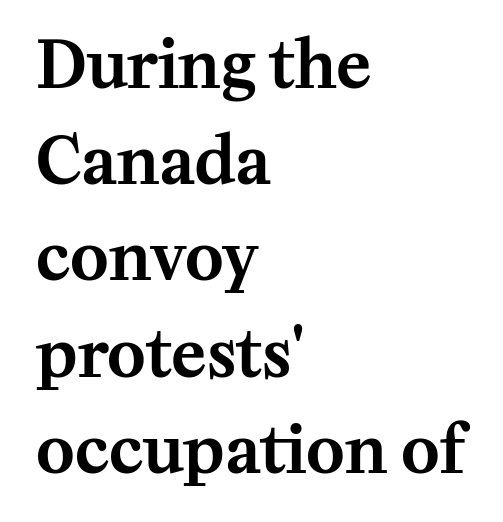
Q: Is the text italic (slanted)? A: No, it is upright.
Q: Is the typeface a serif or a sans-serif typeface? A: Serif.
Q: Is the text underlined? A: No.
Q: How is the paragraph aligned? A: Left-aligned.
Q: Is the spacing between letters normal or unusually wide? A: Normal.
Q: Is the spacing between lines tight, normal or loose? A: Normal.
Q: Width (condensed, normal, or wide)? A: Normal.
Q: Stroke contrast? A: Medium.
Q: x-height? A: Medium.
Q: Monospaced? A: No.
